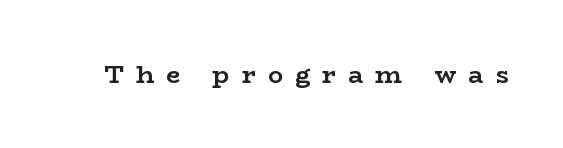
The image shows 25 px bold type, upright; set unusually wide letter spacing (+0.49 em), not underlined.
